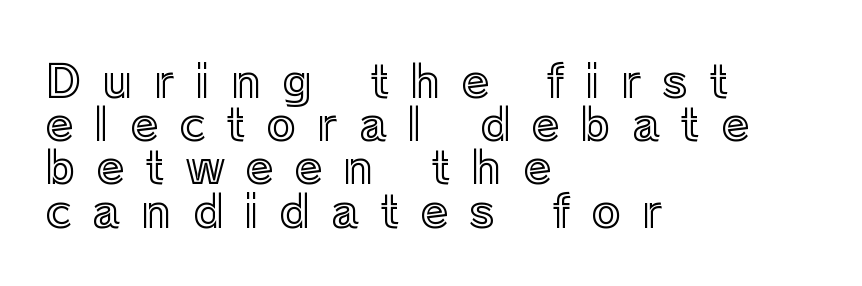
Q: Is the text italic (slanted)? A: No, it is upright.
Q: Is the text underlined? A: No.
Q: How is the paragraph aligned? A: Left-aligned.
Q: Is the spacing between letters normal or unusually wide? A: Unusually wide.
Q: Is the spacing between lines tight, normal or loose? A: Tight.
Q: Width (condensed, normal, or wide)? A: Normal.
Q: x-height? A: Medium.
Q: Monospaced? A: No.
